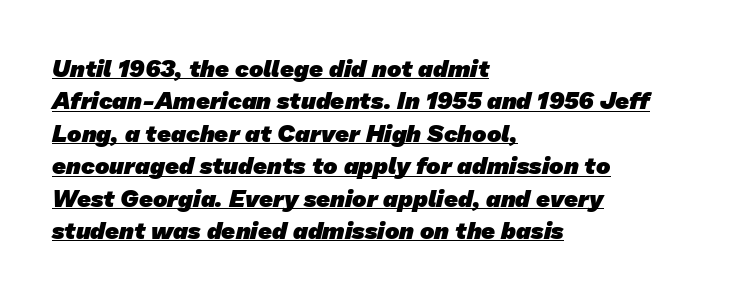
{"bold": "yes", "underline": "yes", "align": "left", "line_spacing": "normal", "line_spacing_ratio": 1.35, "letter_spacing": "normal", "letter_spacing_em": 0.0, "glyph_px": 24}
